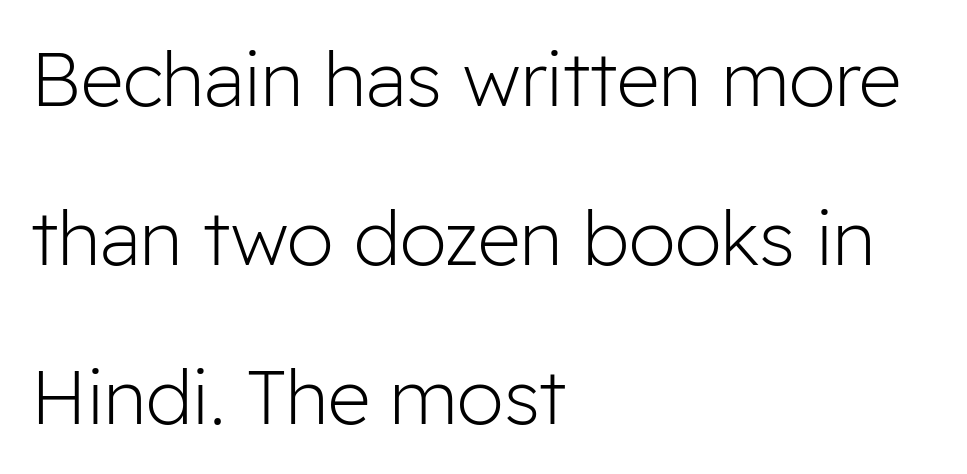
The paragraph shown leans on its left margin. You could not count columns in this text — the font is proportionally spaced. Spacing between characters is what you'd get straight out of the box. The font family rendered here belongs to the sans-serif group.
